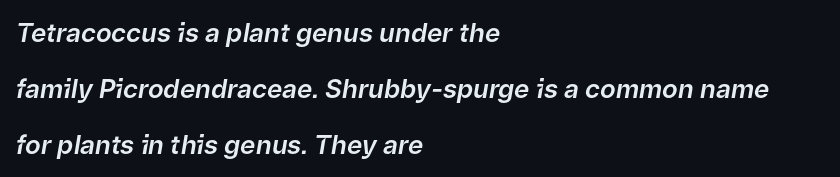
Q: Is the text italic (slanted)? A: Yes, it leans right by about 9 degrees.
Q: Is the text underlined? A: No.
Q: How is the paragraph aligned? A: Left-aligned.
Q: Is the spacing between letters normal or unusually wide? A: Normal.
Q: Is the spacing between lines tight, normal or loose? A: Loose.
